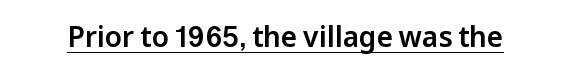
Q: Is the text italic (slanted)? A: No, it is upright.
Q: Is the typeface a serif or a sans-serif typeface? A: Sans-serif.
Q: Is the text underlined? A: Yes.
Q: Is the spacing between letters normal or unusually wide? A: Normal.
Q: Width (condensed, normal, or wide)? A: Normal.
Q: Stroke contrast? A: Low.
Q: x-height? A: Medium.
Q: Monospaced? A: No.
